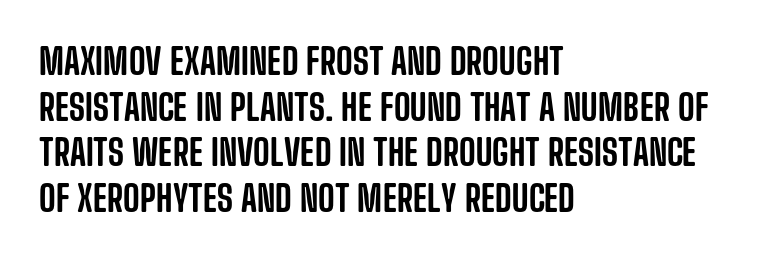
The image shows 36 px condensed sans-serif type, upright; set left-aligned, normal line spacing (1.27x), normal letter spacing, not underlined; low stroke contrast and a large x-height.
